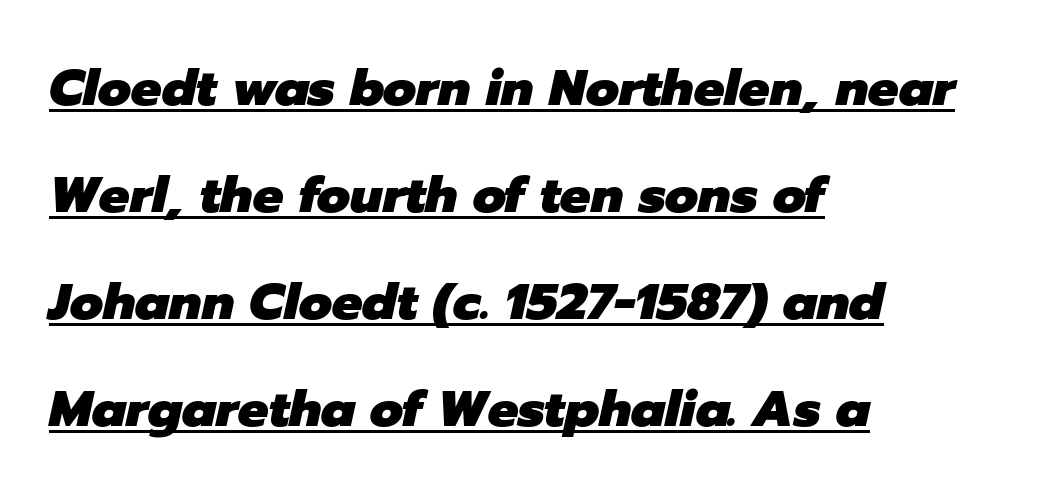
Nobody touched the tracking dial on this one. The lettering tilts uniformly, giving the passage an italic look. The passage is arranged the way most books set body copy — flush left. Descenders here cross a horizontal rule under the line. Do the characters align in a grid? No, the font is proportional. The leading is generous, giving the passage an open texture.
